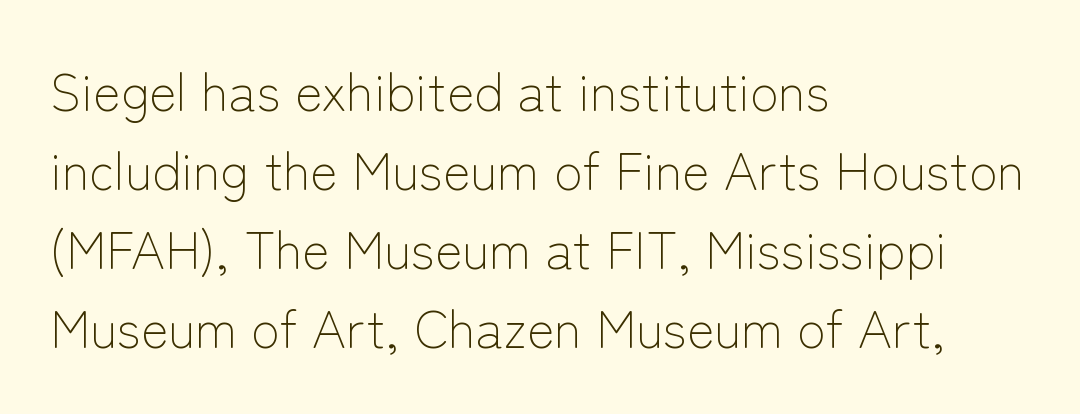
{"serif": "no", "italic": "no", "bold": "no", "weight": "light", "width": "normal", "stroke_contrast": "low", "x_height": "medium", "monospaced": "no", "underline": "no", "align": "left", "line_spacing": "normal", "line_spacing_ratio": 1.52, "letter_spacing": "normal", "letter_spacing_em": 0.0, "glyph_px": 52}
